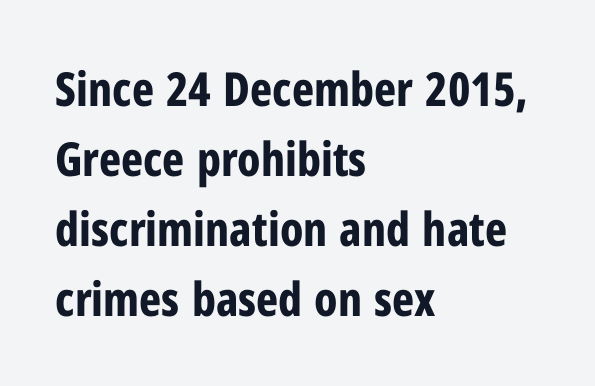
This block has exactly the height ordinary leading produces. A full-strength bold gives these letters their thick strokes. Which margin do the lines hug? The left one — the right edge is uneven. Italic: no, the glyphs are upright roman.
